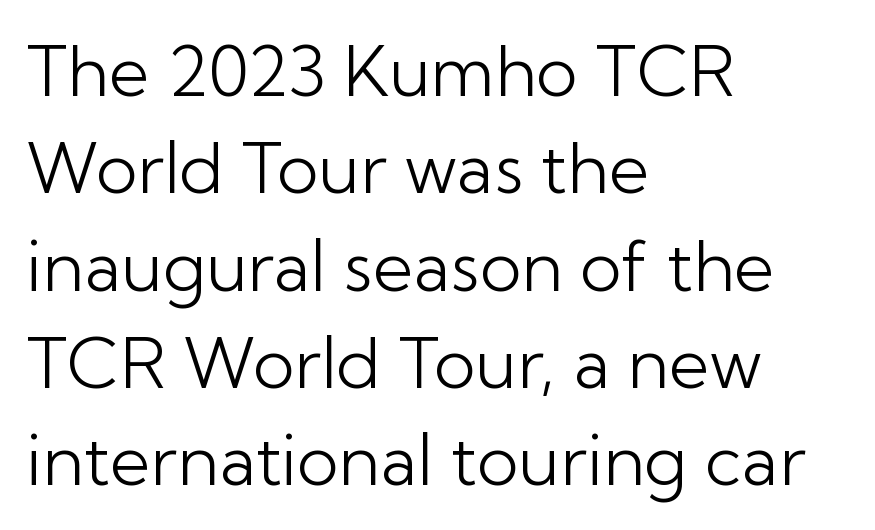
Q: Is the text bold? A: No.
Q: Is the text italic (slanted)? A: No, it is upright.
Q: Is the typeface a serif or a sans-serif typeface? A: Sans-serif.
Q: Is the text underlined? A: No.
Q: How is the paragraph aligned? A: Left-aligned.
Q: Is the spacing between letters normal or unusually wide? A: Normal.
Q: Is the spacing between lines tight, normal or loose? A: Normal.
Q: Width (condensed, normal, or wide)? A: Normal.
Q: Stroke contrast? A: Low.
Q: x-height? A: Medium.
Q: Monospaced? A: No.
